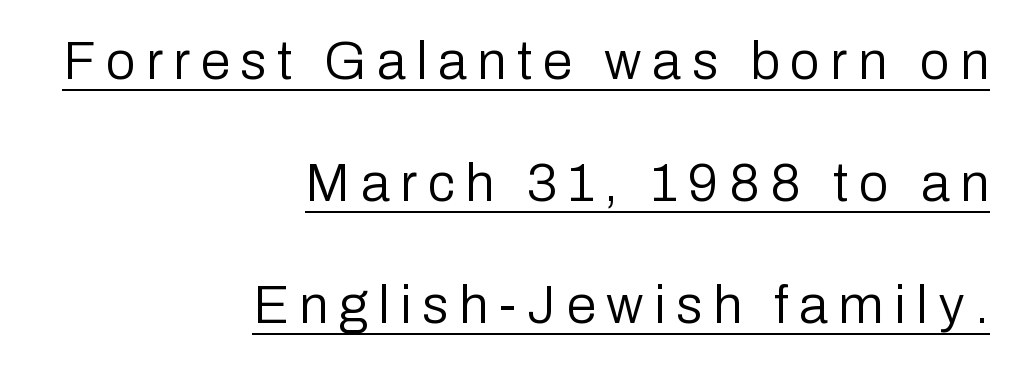
Tall strokes in this sample are plumb rather than angled. Substantial extra tracking has been applied to these lines. The weight tops out at a normal text grade. Do the characters align in a grid? No, the font is proportional. Visually the block forms a straight wall on the right and a jagged coastline on the left.
